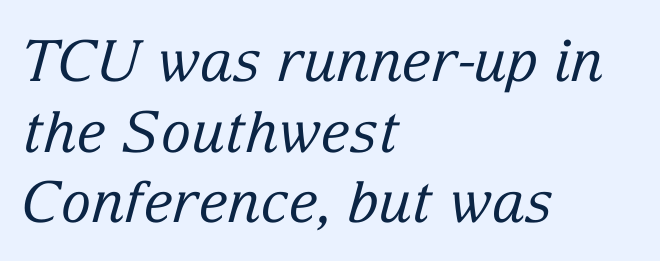
Observe the ordinary spacing: letters are neighbours, not strangers. There's an unmistakable incline to the writing here. Notice how the passage keeps a crisp vertical edge on the left only. Is this a fixed-width face? No — the glyphs have proportional, varying widths. Descenders hang freely into open space. Heaviness? Minimal to ordinary, like unemphasized prose.
